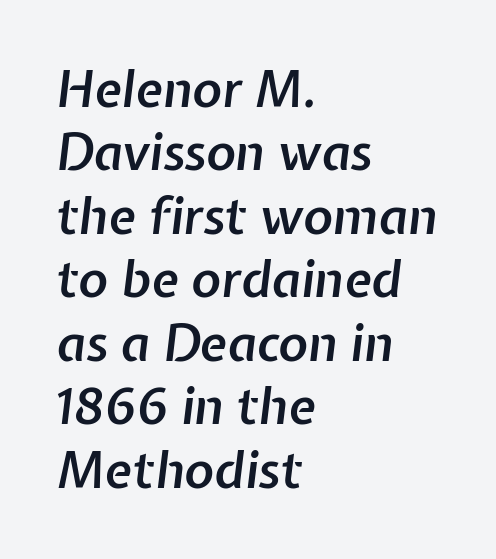
The image shows 50 px semibold type, italic (leaning right); set left-aligned, normal line spacing (1.27x), normal letter spacing, not underlined; low stroke contrast and a medium x-height.
